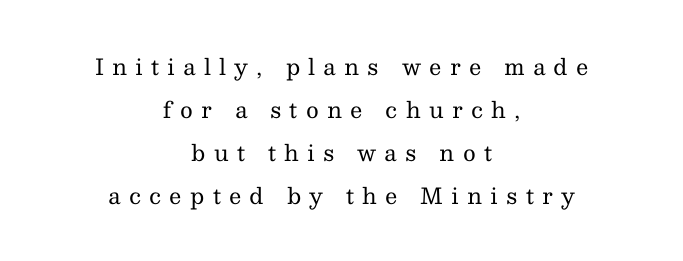
The image shows 22 px text type, upright; set centered, loose line spacing (1.95x), unusually wide letter spacing (+0.37 em), not underlined.
